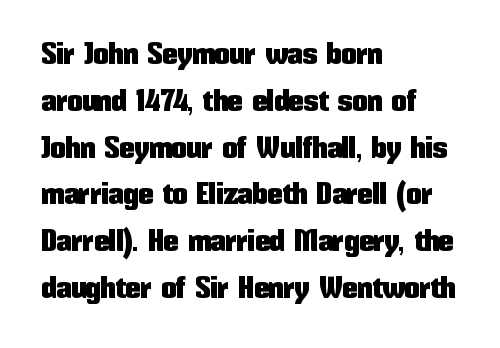
{"serif": "no", "italic": "no", "width": "condensed", "stroke_contrast": "low", "x_height": "medium", "monospaced": "no", "underline": "no", "align": "left", "line_spacing": "normal", "line_spacing_ratio": 1.56, "letter_spacing": "normal", "letter_spacing_em": 0.0, "glyph_px": 30}
